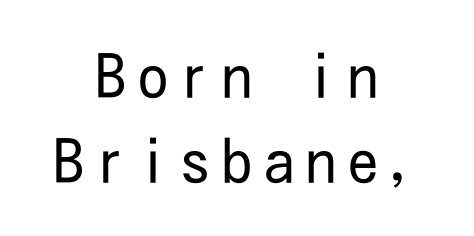
{"serif": "no", "italic": "no", "bold": "no", "weight": "regular", "width": "condensed", "stroke_contrast": "low", "x_height": "medium", "underline": "no", "align": "center", "line_spacing": "normal", "line_spacing_ratio": 1.41, "letter_spacing": "wide", "letter_spacing_em": 0.2, "glyph_px": 60}
